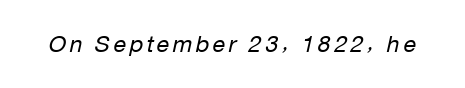
Notice how the stems are inclined rather than vertical — that's the hallmark of italics. Check the space under the baseline: it is left empty. On a weight scale, this lands at 450 or below.
